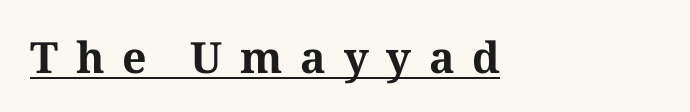
{"serif": "yes", "italic": "no", "bold": "yes", "weight": "bold", "width": "normal", "stroke_contrast": "medium", "x_height": "medium", "monospaced": "no", "underline": "yes", "align": "left", "letter_spacing": "wide", "letter_spacing_em": 0.41, "glyph_px": 43}
